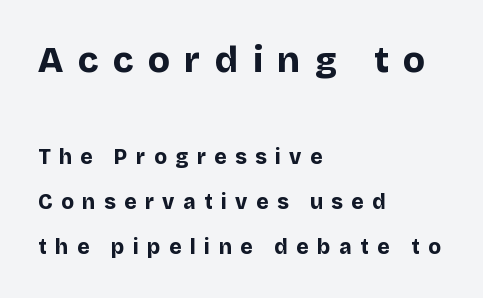
Q: Is the text bold? A: Yes.
Q: Is the text italic (slanted)? A: No, it is upright.
Q: Is the typeface a serif or a sans-serif typeface? A: Sans-serif.
Q: Is the text underlined? A: No.
Q: How is the paragraph aligned? A: Left-aligned.
Q: Is the spacing between letters normal or unusually wide? A: Unusually wide.
Q: Is the spacing between lines tight, normal or loose? A: Loose.
Q: Which block of text is set in a larger size, the first (top) or the second (bottom)? A: The first (top) one.
Q: Width (condensed, normal, or wide)? A: Normal.
Q: Stroke contrast? A: Low.
Q: x-height? A: Large.
Q: Monospaced? A: No.
